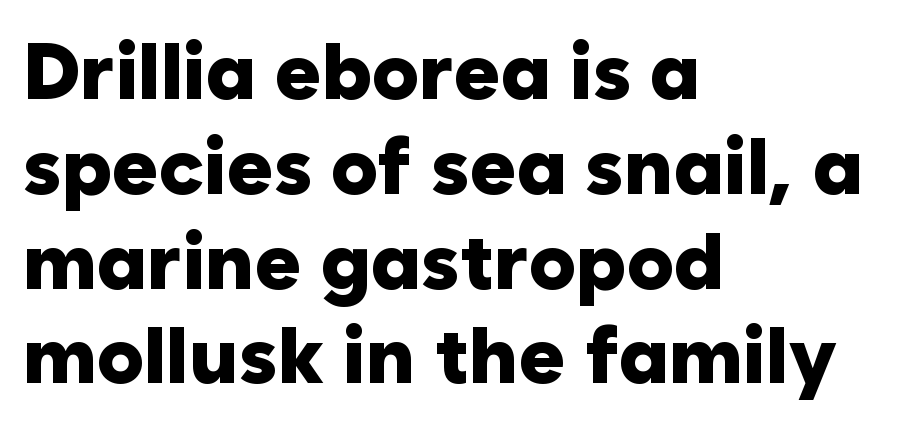
Q: Is the text bold? A: Yes.
Q: Is the text italic (slanted)? A: No, it is upright.
Q: Is the typeface a serif or a sans-serif typeface? A: Sans-serif.
Q: Is the text underlined? A: No.
Q: How is the paragraph aligned? A: Left-aligned.
Q: Is the spacing between letters normal or unusually wide? A: Normal.
Q: Width (condensed, normal, or wide)? A: Normal.
Q: Stroke contrast? A: Low.
Q: x-height? A: Medium.
Q: Monospaced? A: No.
